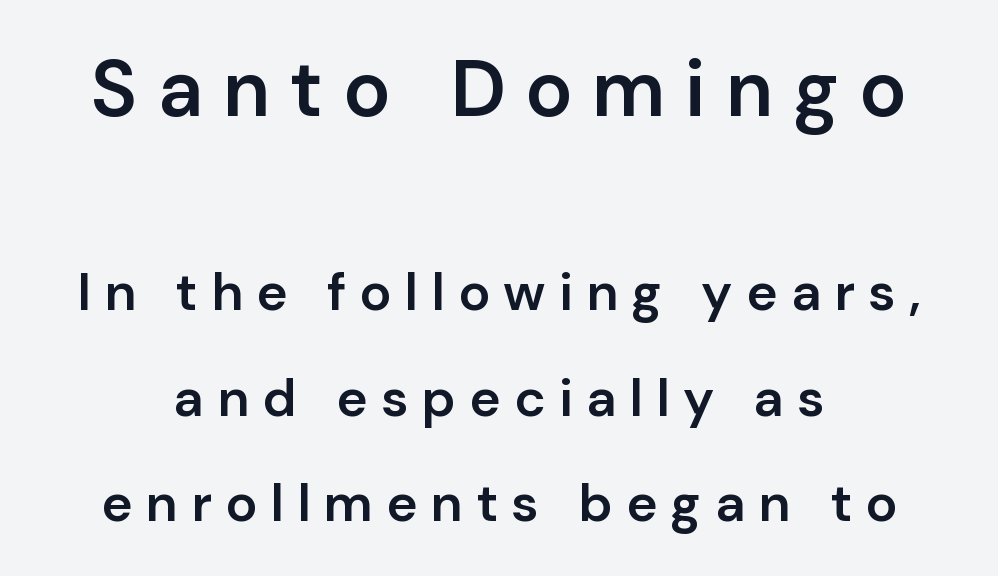
{"serif": "no", "italic": "no", "bold": "semi", "weight": "semibold", "width": "normal", "stroke_contrast": "low", "x_height": "medium", "monospaced": "no", "underline": "no", "align": "center", "line_spacing": "loose", "line_spacing_ratio": 1.99, "letter_spacing": "wide", "letter_spacing_em": 0.25, "larger_block": "first", "size_ratio": 1.49, "glyph_px": 79}
